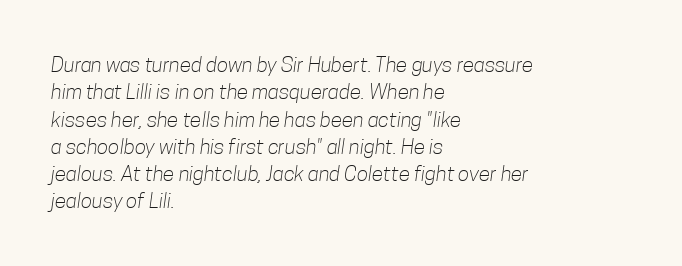
Q: Is the text bold? A: No.
Q: Is the text underlined? A: No.
Q: How is the paragraph aligned? A: Left-aligned.
Q: Is the spacing between letters normal or unusually wide? A: Normal.
Q: Is the spacing between lines tight, normal or loose? A: Normal.
